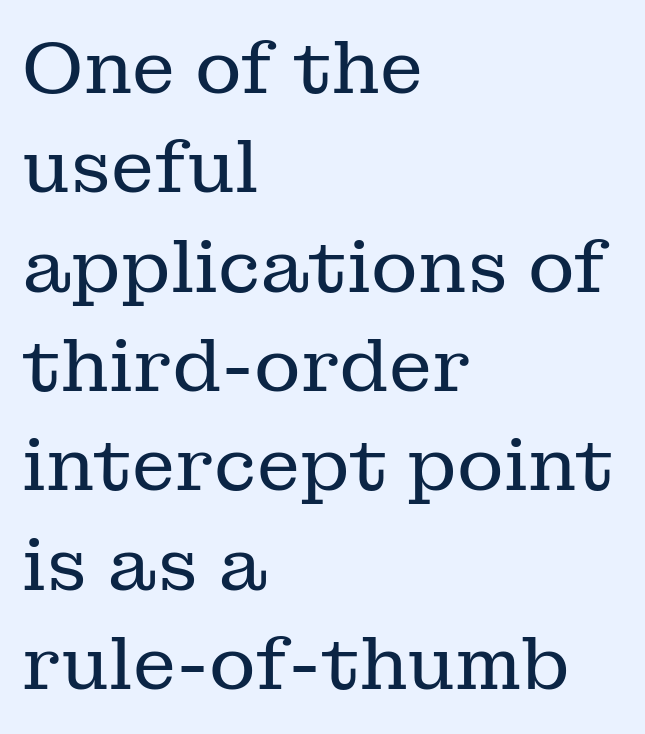
Q: Is the text bold? A: No.
Q: Is the text italic (slanted)? A: No, it is upright.
Q: Is the typeface a serif or a sans-serif typeface? A: Serif.
Q: Is the text underlined? A: No.
Q: How is the paragraph aligned? A: Left-aligned.
Q: Is the spacing between letters normal or unusually wide? A: Normal.
Q: Is the spacing between lines tight, normal or loose? A: Normal.
Q: Width (condensed, normal, or wide)? A: Normal.
Q: Stroke contrast? A: Low.
Q: x-height? A: Medium.
Q: Monospaced? A: No.
